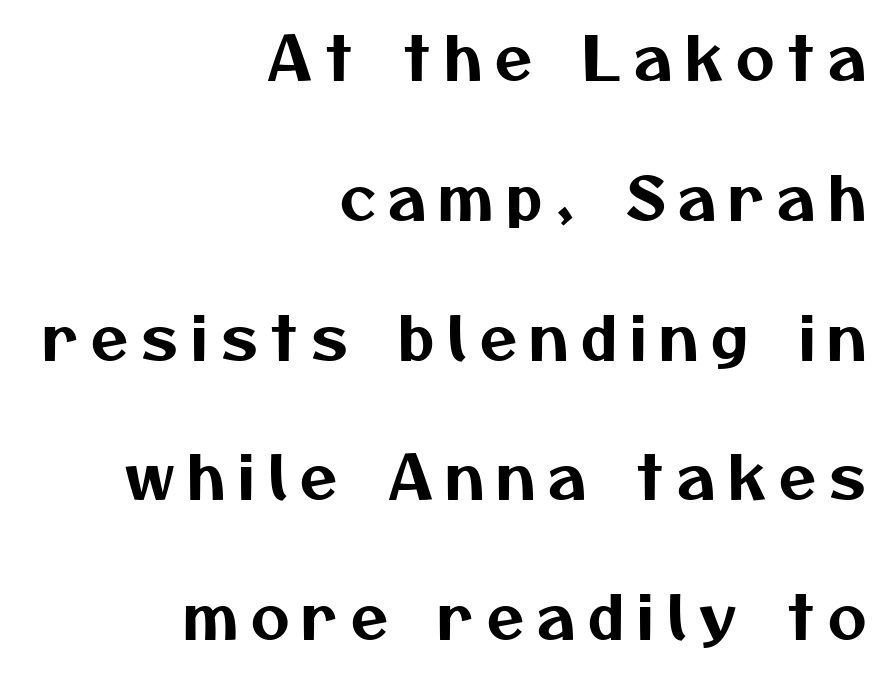
The area under the type is left untouched. One-word summary of the alignment: right. The line texture is sparse and dotted thanks to wide tracking. Proportional: the letters do not fall into vertical columns. Line spacing here is loose.
